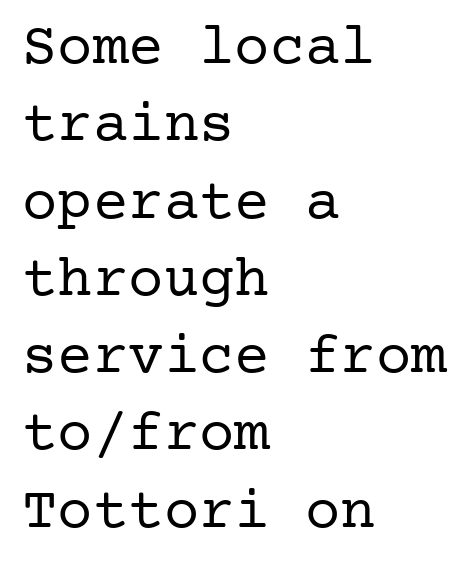
A bare baseline throughout the passage. No extra tracking has been applied to these lines. Stem width sits at or under what a default text font uses. The specimen reads as upright at a glance.
